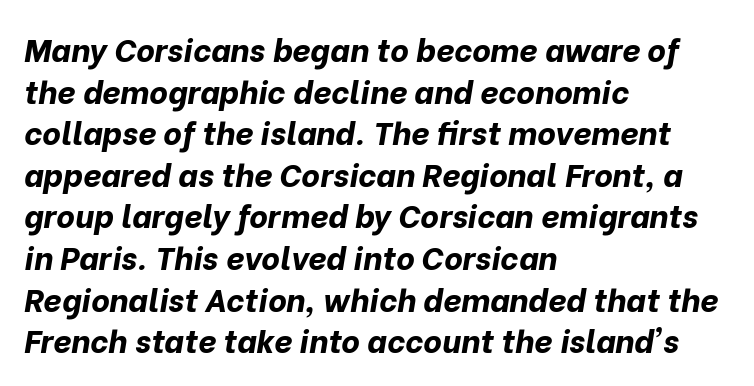
In terms of letterspacing, this is plain default setting. Characters are canted at an angle relative to the baseline's perpendicular. The letters are bold, with thick, heavy strokes. The block of text has a typical density, with ordinary space between rows. Beneath every word, the page is bare. The passage shown is typed in a proportional face where columns would drift.
